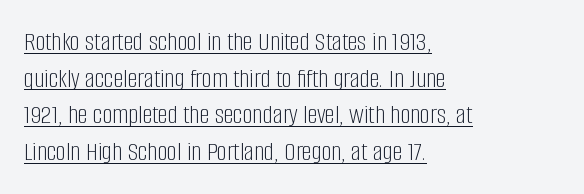
Is this a heavy cut? Hardly; it is regular or lighter. This block has exactly the height ordinary leading produces. The horizontal fit of the characters is conventional and even. Designer's note — italics off, roman on.
